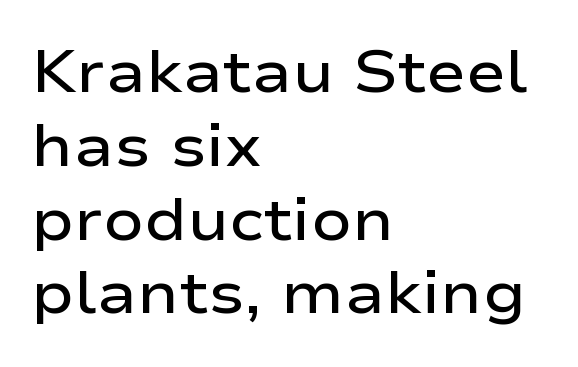
The image shows 60 px semibold, wide sans-serif type, upright; set left-aligned, line spacing 1.23x, normal letter spacing, not underlined; low stroke contrast and a medium x-height.
